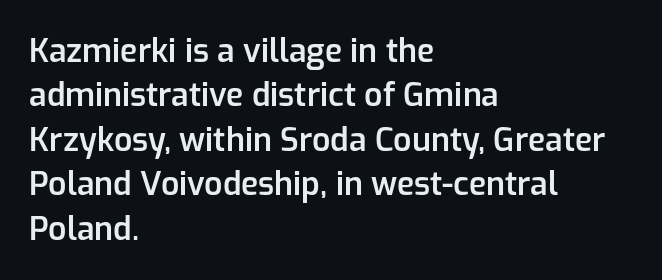
The letterforms sit shoulder to shoulder at normal distance. Quick note: not italic, upright. This sample keeps an unexceptional amount of space between lines. Look at the bottom of the vertical strokes: they stop flat, with no serifs. This is the in-between weight designers call semibold or demi. Clear beneath every line of the passage.
